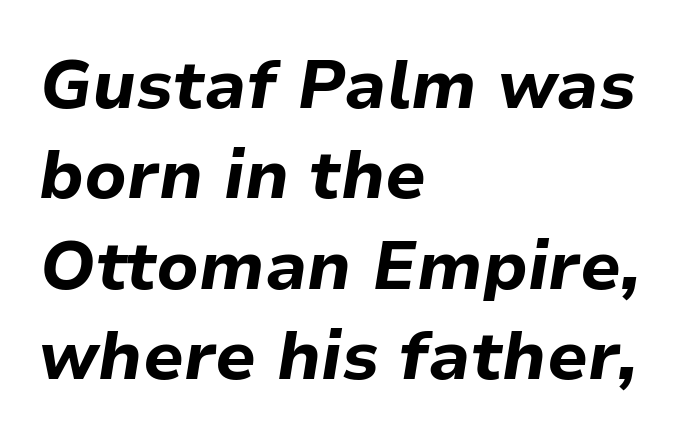
The lettering tilts uniformly, giving the passage an italic look. Each word holds together tightly as a unit, with standard inter-letter gaps. The foot of each line stays bare and open. A dark, heavy texture on the line: the type is bold.
